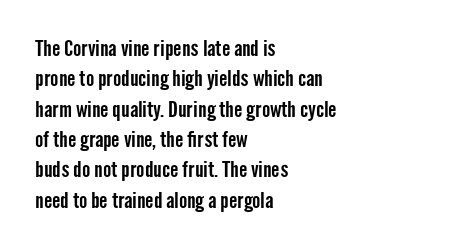
Q: Is the text italic (slanted)? A: No, it is upright.
Q: Is the text underlined? A: No.
Q: How is the paragraph aligned? A: Left-aligned.
Q: Is the spacing between letters normal or unusually wide? A: Normal.
Q: Is the spacing between lines tight, normal or loose? A: Normal.
